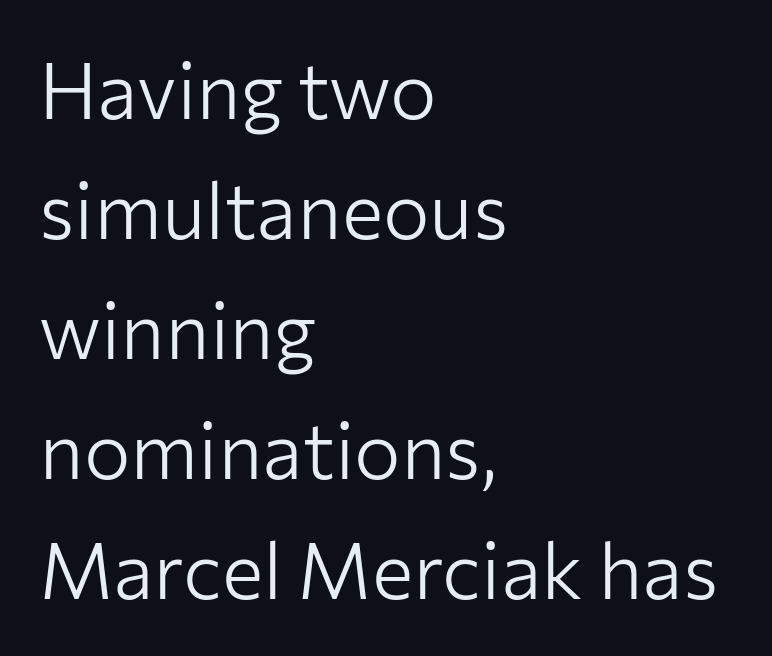
{"serif": "no", "italic": "no", "bold": "no", "weight": "light", "width": "normal", "stroke_contrast": "low", "x_height": "medium", "monospaced": "no", "underline": "no", "align": "left", "line_spacing": "normal", "line_spacing_ratio": 1.54, "letter_spacing": "normal", "letter_spacing_em": 0.0, "glyph_px": 78}
